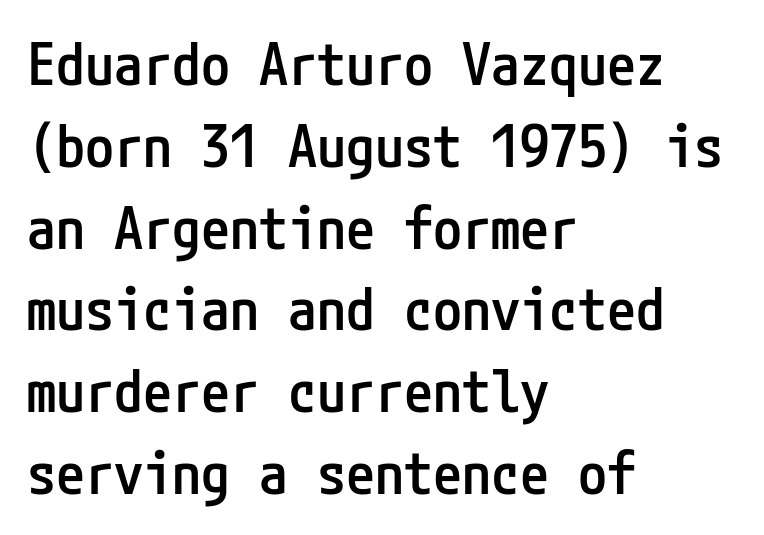
Interline gaps are of average width in this sample. You can tell from the bare stems that sans-serif type was used. The space beneath each line is pristine and unruled. The type sits square on the baseline with zero lean.
